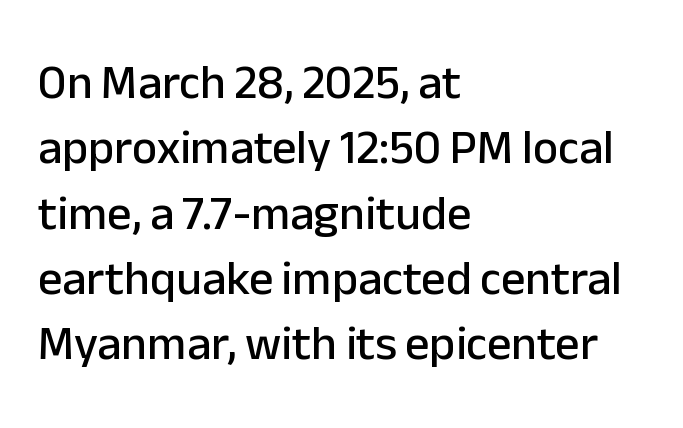
Q: Is the text italic (slanted)? A: No, it is upright.
Q: Is the typeface a serif or a sans-serif typeface? A: Sans-serif.
Q: Is the text underlined? A: No.
Q: How is the paragraph aligned? A: Left-aligned.
Q: Is the spacing between letters normal or unusually wide? A: Normal.
Q: Is the spacing between lines tight, normal or loose? A: Normal.
Q: Width (condensed, normal, or wide)? A: Normal.
Q: Stroke contrast? A: Low.
Q: x-height? A: Medium.
Q: Monospaced? A: No.
